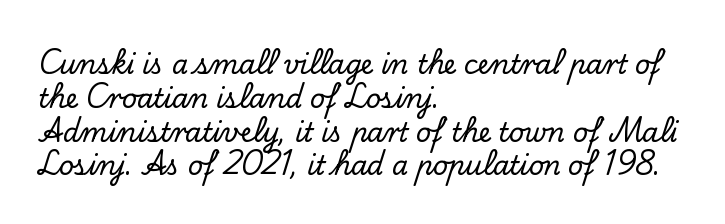
The image shows 26 px text type; set left-aligned, normal line spacing (1.3x), normal letter spacing, not underlined.
